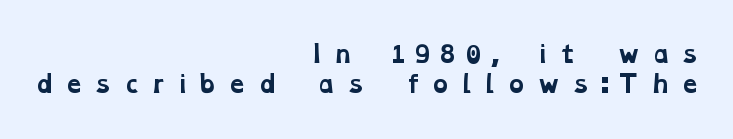
{"bold": "yes", "underline": "no", "align": "right", "line_spacing": "normal", "line_spacing_ratio": 1.31, "letter_spacing": "wide", "letter_spacing_em": 0.42, "glyph_px": 23}
